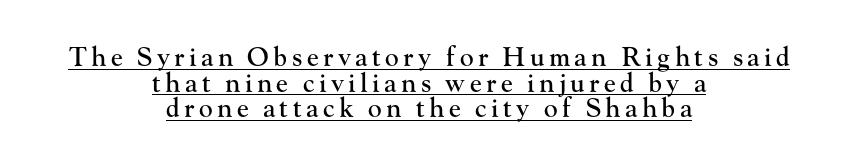
{"italic": "no", "underline": "yes", "align": "center", "line_spacing": "tight", "line_spacing_ratio": 0.99, "glyph_px": 26}
